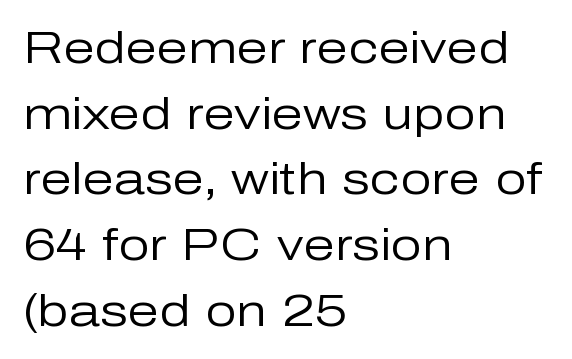
The image shows 45 px regular-weight sans-serif type, upright; set left-aligned, normal line spacing (1.46x), normal letter spacing, not underlined; low stroke contrast and a medium x-height.
